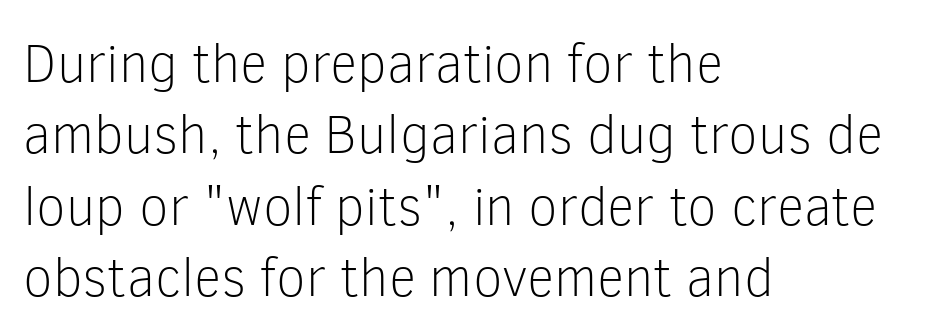
The image shows 54 px light sans-serif type, upright; set left-aligned, normal line spacing (1.32x), normal letter spacing, not underlined; low stroke contrast and a medium x-height.
